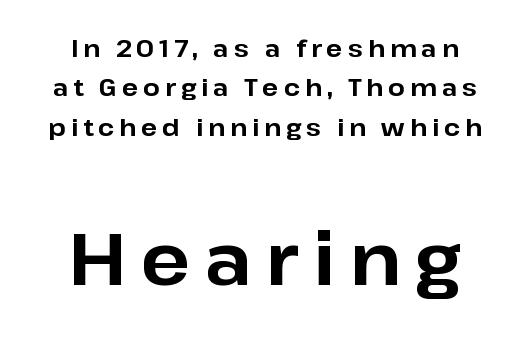
Q: Is the text bold? A: Yes.
Q: Is the text italic (slanted)? A: No, it is upright.
Q: Is the typeface a serif or a sans-serif typeface? A: Sans-serif.
Q: Is the text underlined? A: No.
Q: How is the paragraph aligned? A: Centered.
Q: Is the spacing between letters normal or unusually wide? A: Unusually wide.
Q: Is the spacing between lines tight, normal or loose? A: Normal.
Q: Which block of text is set in a larger size, the first (top) or the second (bottom)? A: The second (bottom) one.
Q: Width (condensed, normal, or wide)? A: Normal.
Q: Stroke contrast? A: Low.
Q: x-height? A: Medium.
Q: Monospaced? A: No.
